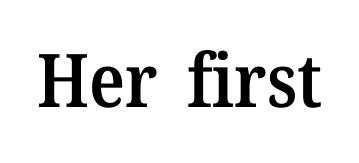
The image shows 74 px semibold serif type, upright; set normal letter spacing, not underlined; medium stroke contrast and a medium x-height.
